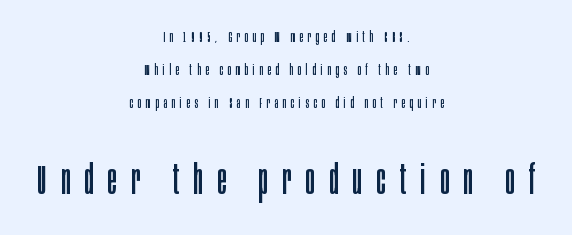
If you folded the block vertically in half, each line would mirror itself in length. The horizontal fit of the characters is loose and conspicuously gappy. The typography opts for an upright posture over an oblique one. Visually, the bottom section dominates because its glyphs are scaled up. The cut favours lightness, reaching ordinary text weight at its darkest. Quick note: interline space is abundant.
